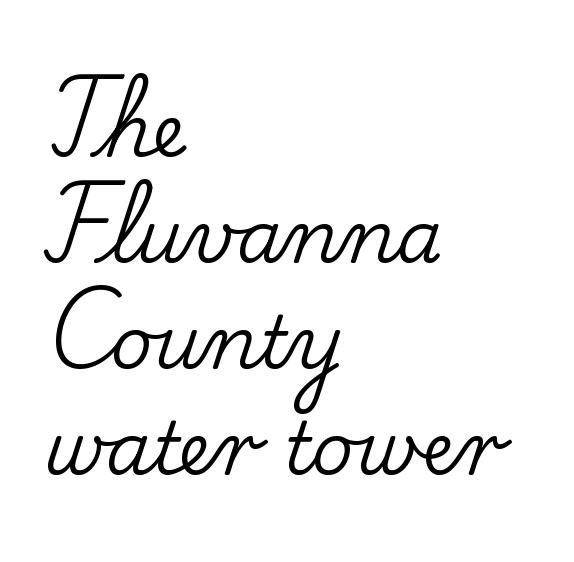
You could call the tracking neutral — neither tight nor loose. Casual observation: everything's shoved over to the left. You can tell from the footed stems that serif type was used. Plain, unruled lines of type. The face used here is proportionally spaced, like ordinary book or web type. In terms of leading, this rendering sits right in the middle.
